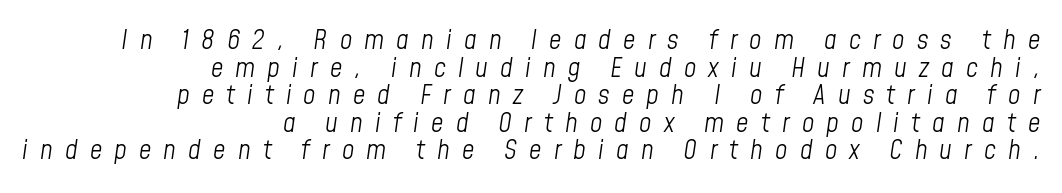
{"italic": "yes", "lean": "right", "slant_degrees": 8, "bold": "no", "underline": "no", "align": "right", "line_spacing": "tight", "line_spacing_ratio": 1.02, "letter_spacing": "wide", "letter_spacing_em": 0.45, "glyph_px": 27}
